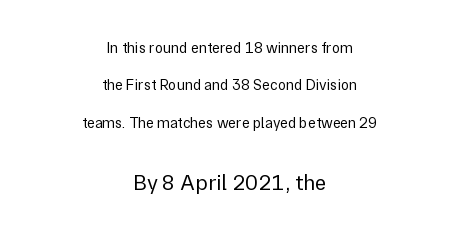
The image shows 22 px text type, upright; set centered, loose line spacing (2.49x), normal letter spacing, not underlined; the second (bottom) block is 1.47x larger.
